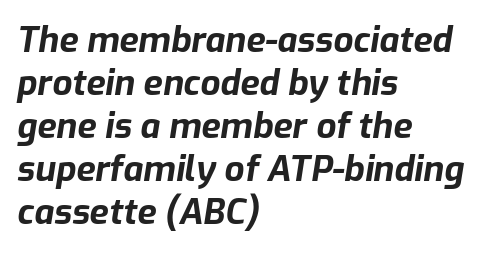
The image shows 35 px bold type, italic (leaning right); set left-aligned, line spacing 1.23x, normal letter spacing, not underlined; low stroke contrast and a medium x-height.
